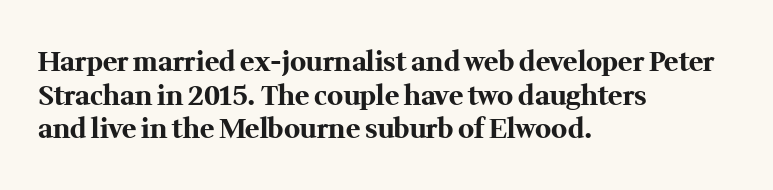
The image shows 27 px bold type, upright; set left-aligned, normal line spacing (1.25x), normal letter spacing, not underlined.
